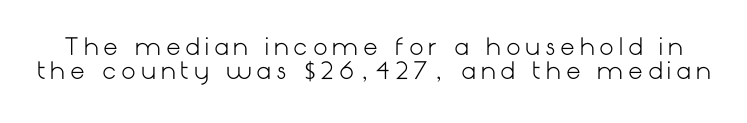
Q: Is the text bold? A: No.
Q: Is the text italic (slanted)? A: No, it is upright.
Q: Is the text underlined? A: No.
Q: Is the spacing between letters normal or unusually wide? A: Unusually wide.
Q: Is the spacing between lines tight, normal or loose? A: Tight.
